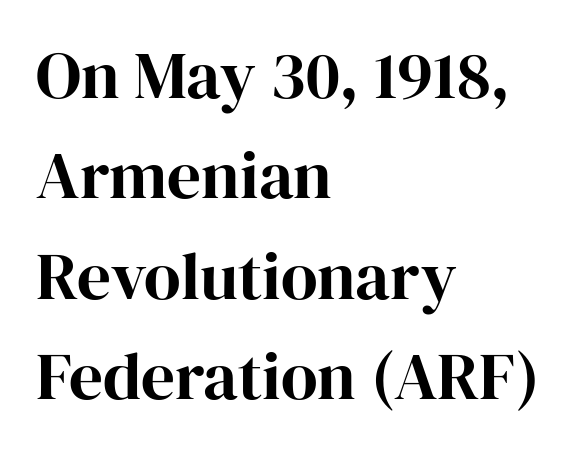
Just letters on the line, the space beneath them empty. Rendered with straight, roman letterforms. The setting favours the left margin, as ordinary paragraphs usually do. Varying glyph widths throughout — classic text-font behaviour. What's the leading like? Ordinary, nothing unusual. Letterform terminals end in serifs throughout the passage.
